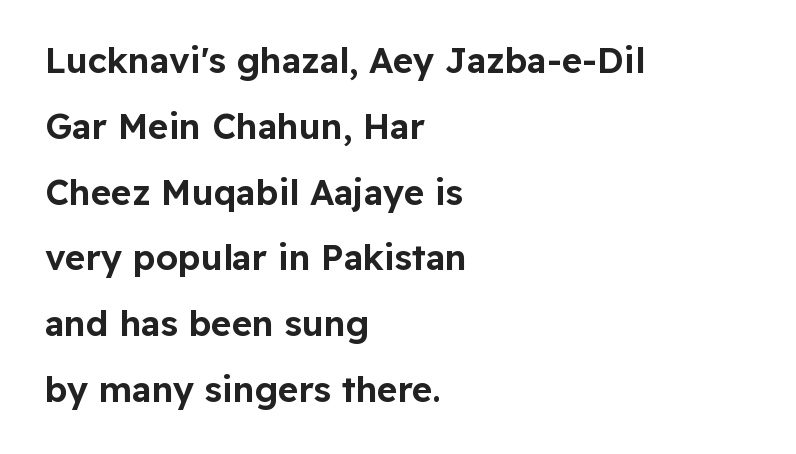
The font's upright variant was chosen for this text. Line starts are locked; line ends wander. The glyphs in this specimen are sans serif. These lines keep a tight, regular rhythm from letter to letter. A typesetter would call this proportional, since set widths differ per character. Unmarked baselines from the first word to the last.
